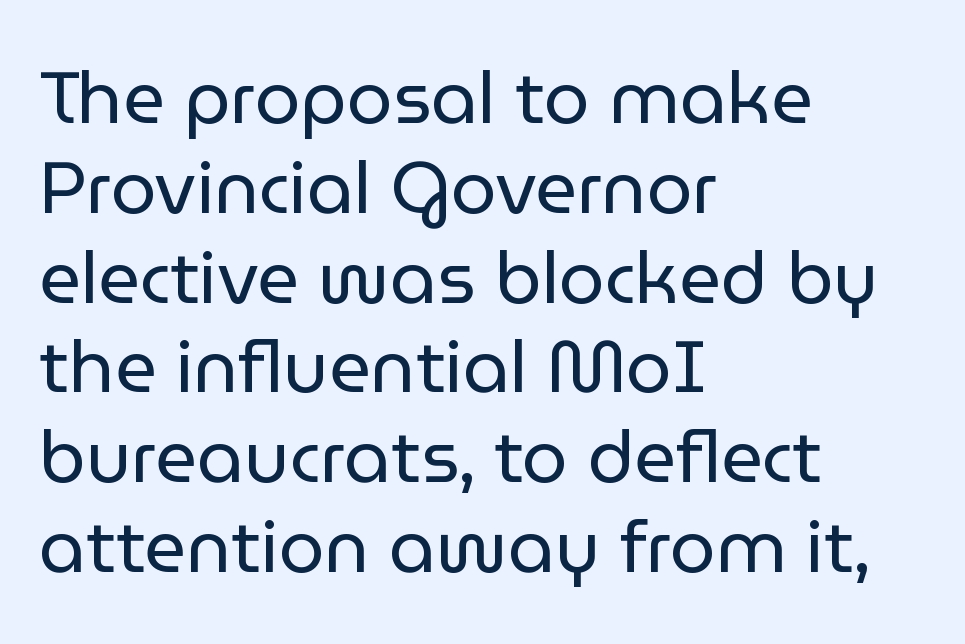
The image shows 73 px regular-weight sans-serif type, upright; set left-aligned, line spacing 1.23x, normal letter spacing, not underlined; low stroke contrast and a medium x-height.
